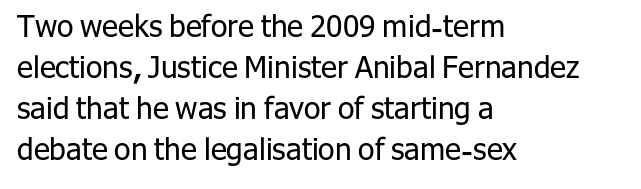
Q: Is the text bold? A: No.
Q: Is the text italic (slanted)? A: No, it is upright.
Q: Is the typeface a serif or a sans-serif typeface? A: Sans-serif.
Q: Is the text underlined? A: No.
Q: How is the paragraph aligned? A: Left-aligned.
Q: Is the spacing between letters normal or unusually wide? A: Normal.
Q: Is the spacing between lines tight, normal or loose? A: Normal.
Q: Width (condensed, normal, or wide)? A: Normal.
Q: Stroke contrast? A: Low.
Q: x-height? A: Medium.
Q: Monospaced? A: No.
